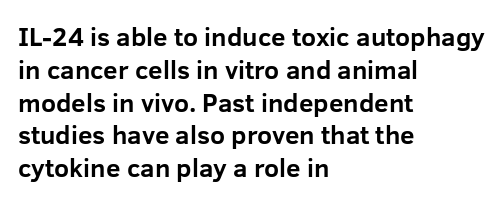
Reading down the column, the eye jumps a familiar distance to each next line. The passage shown is not underscored anywhere. Its strokes are broad and dark, the hallmark of bold type. Quick note: not italic, upright. Observe the ordinary spacing: letters are neighbours, not strangers. Line beginnings align vertically; line endings do not.
